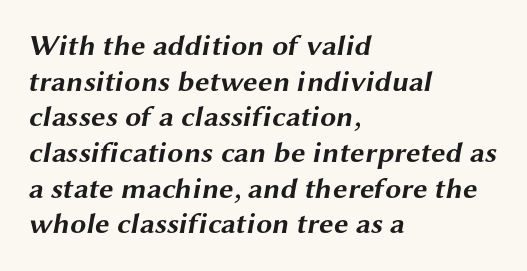
This is heavy type, rendered in bold. Spacing between characters is what you'd get straight out of the box. Line beginnings align vertically; line endings do not. The type family on display is of the sans-serif kind. Descenders are the only things crossing below the line. Character widths vary here, with narrow letters taking less room than wide ones.
